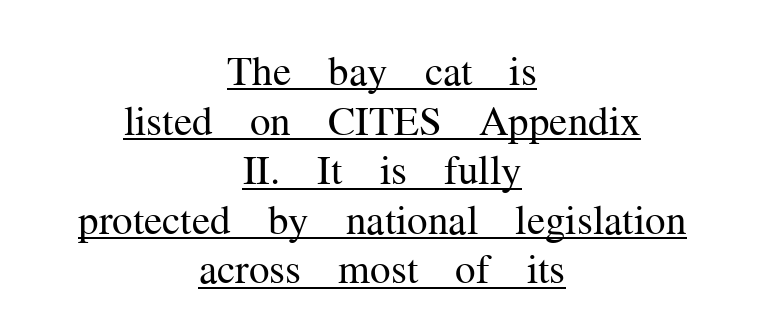
{"serif": "yes", "italic": "no", "bold": "no", "weight": "regular", "width": "normal", "stroke_contrast": "medium", "x_height": "medium", "monospaced": "no", "underline": "yes", "align": "center", "line_spacing_ratio": 1.21, "letter_spacing": "normal", "letter_spacing_em": 0.0, "glyph_px": 41}
